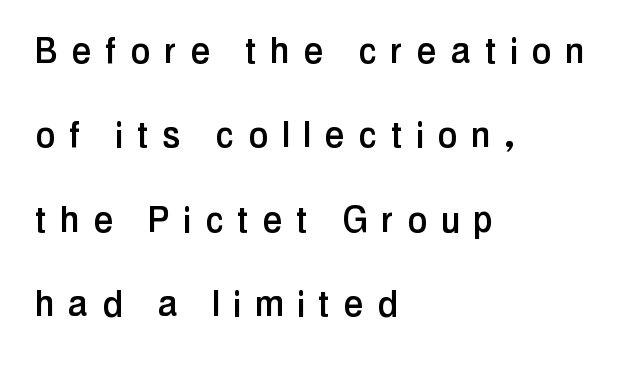
The specimen omits any rule beneath the text block's lines. The type family on display is of the sans-serif kind. Visually the block forms a straight wall on the left and a jagged coastline on the right. The designer dialed line spacing up above the default.
